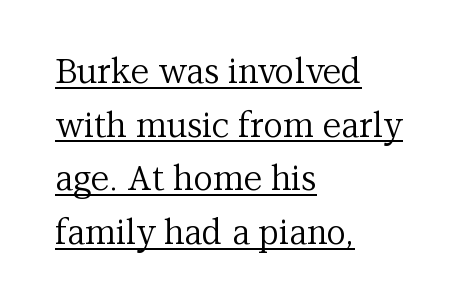
{"serif": "yes", "italic": "no", "bold": "no", "weight": "regular", "width": "normal", "stroke_contrast": "medium", "x_height": "medium", "monospaced": "no", "underline": "yes", "align": "left", "line_spacing": "normal", "line_spacing_ratio": 1.58, "letter_spacing": "normal", "letter_spacing_em": 0.0, "glyph_px": 34}
